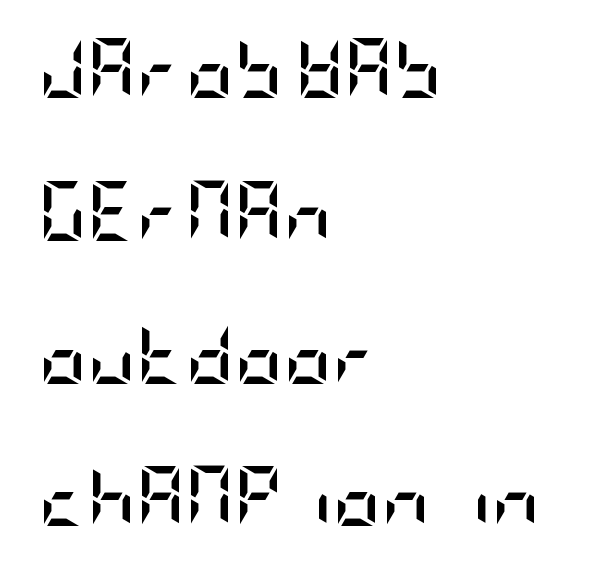
{"serif": "no", "italic": "no", "bold": "yes", "weight": "semibold", "width": "condensed", "stroke_contrast": "low", "x_height": "large", "underline": "no", "align": "left", "line_spacing": "loose", "line_spacing_ratio": 2.38, "letter_spacing": "normal", "letter_spacing_em": 0.0, "glyph_px": 60}
